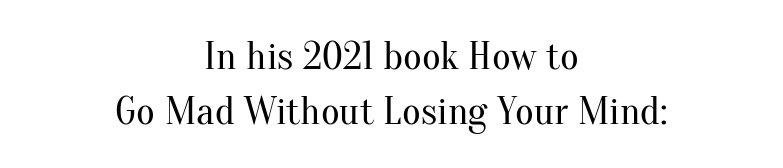
The image shows 40 px regular-weight serif type, upright; set centered, normal line spacing (1.37x), normal letter spacing, not underlined; medium stroke contrast and a small x-height.
